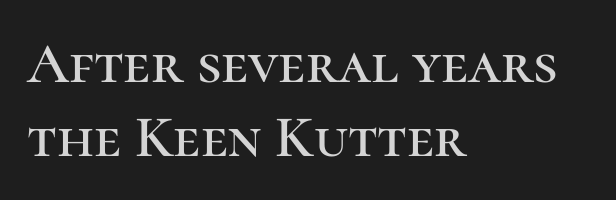
{"serif": "yes", "italic": "no", "width": "normal", "stroke_contrast": "high", "x_height": "medium", "monospaced": "no", "underline": "no", "align": "left", "line_spacing": "normal", "line_spacing_ratio": 1.25, "letter_spacing": "normal", "letter_spacing_em": 0.0, "glyph_px": 59}
